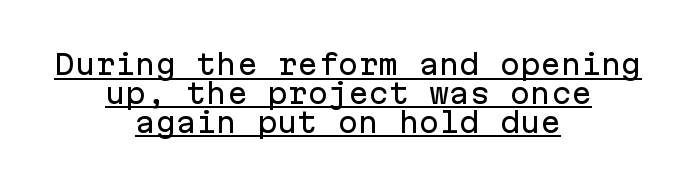
Q: Is the text italic (slanted)? A: No, it is upright.
Q: Is the text underlined? A: Yes.
Q: How is the paragraph aligned? A: Centered.
Q: Is the spacing between letters normal or unusually wide? A: Normal.
Q: Is the spacing between lines tight, normal or loose? A: Tight.
